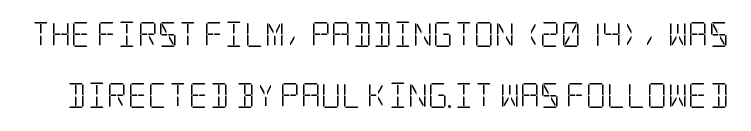
{"italic": "no", "bold": "no", "underline": "no", "line_spacing": "loose", "line_spacing_ratio": 2.45, "letter_spacing": "normal", "letter_spacing_em": 0.0, "glyph_px": 25}
